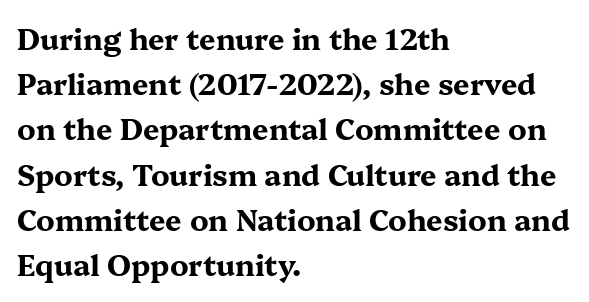
Proportional: the letters do not fall into vertical columns. The rag falls on the right side of this text block. The words here are not underlined. Is the letter spacing exaggerated? No — it looks like the ordinary default. The typography opts for an upright posture over an oblique one.
